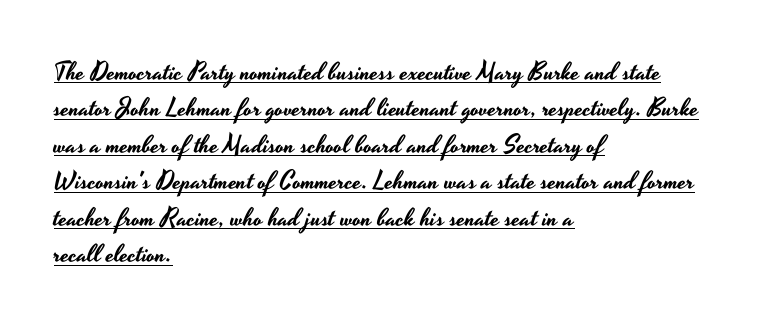
Q: Is the text italic (slanted)? A: Yes.
Q: Is the text underlined? A: Yes.
Q: How is the paragraph aligned? A: Left-aligned.
Q: Is the spacing between letters normal or unusually wide? A: Normal.
Q: Is the spacing between lines tight, normal or loose? A: Normal.
